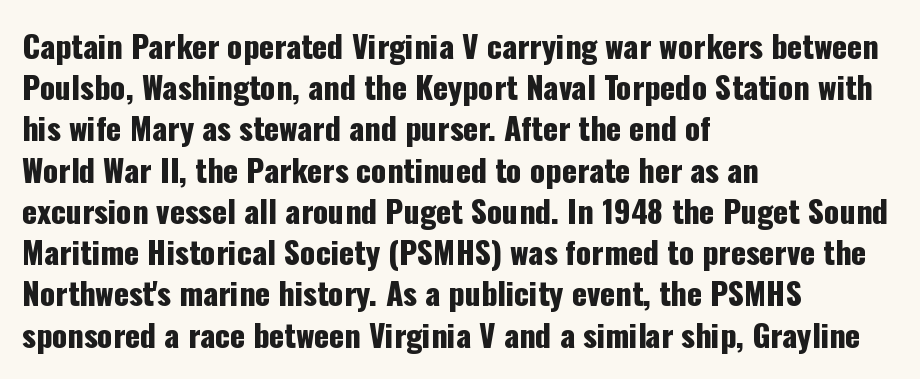
{"serif": "no", "italic": "no", "width": "condensed", "stroke_contrast": "low", "x_height": "medium", "monospaced": "no", "underline": "no", "align": "left", "line_spacing": "normal", "line_spacing_ratio": 1.33, "letter_spacing": "normal", "letter_spacing_em": 0.0, "glyph_px": 31}
